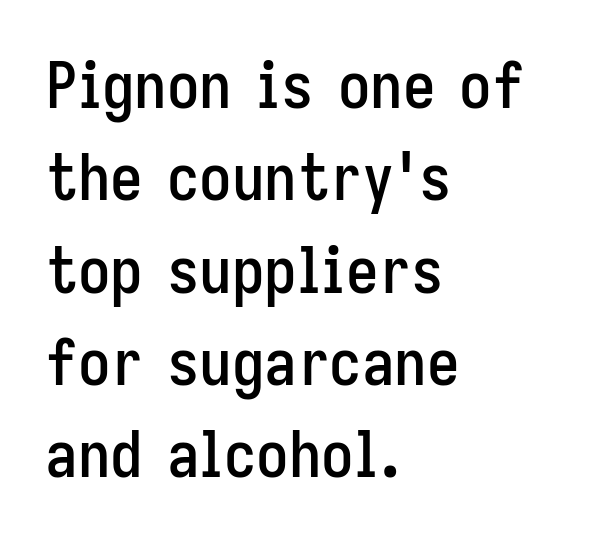
{"serif": "no", "italic": "no", "width": "condensed", "stroke_contrast": "low", "x_height": "medium", "monospaced": "no", "underline": "no", "align": "left", "line_spacing": "normal", "line_spacing_ratio": 1.42, "letter_spacing": "normal", "letter_spacing_em": 0.0, "glyph_px": 65}
